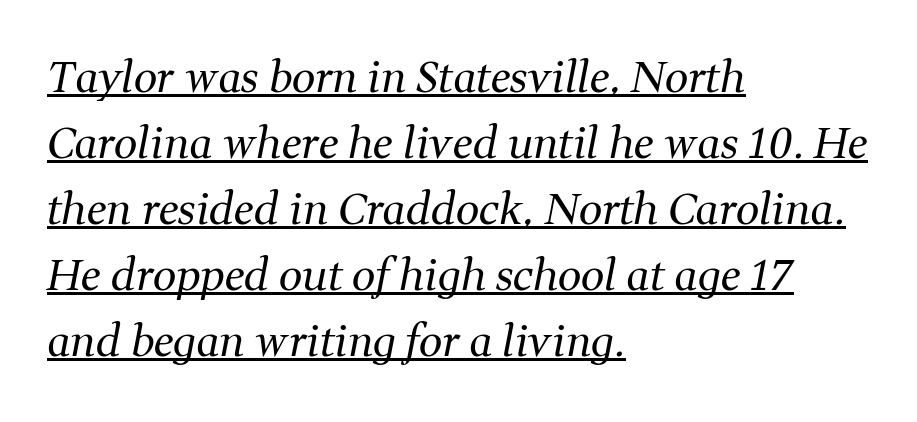
{"serif": "yes", "italic": "yes", "lean": "right", "slant_degrees": 11, "bold": "no", "weight": "regular", "width": "normal", "stroke_contrast": "medium", "x_height": "medium", "monospaced": "no", "underline": "yes", "align": "left", "line_spacing": "normal", "line_spacing_ratio": 1.57, "letter_spacing": "normal", "letter_spacing_em": 0.0, "glyph_px": 42}
